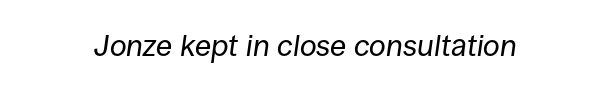
Q: Is the text bold? A: No.
Q: Is the text italic (slanted)? A: Yes, it leans right by about 8 degrees.
Q: Is the text underlined? A: No.
Q: Is the spacing between letters normal or unusually wide? A: Normal.
Q: Width (condensed, normal, or wide)? A: Normal.
Q: Stroke contrast? A: Low.
Q: x-height? A: Large.
Q: Monospaced? A: No.
